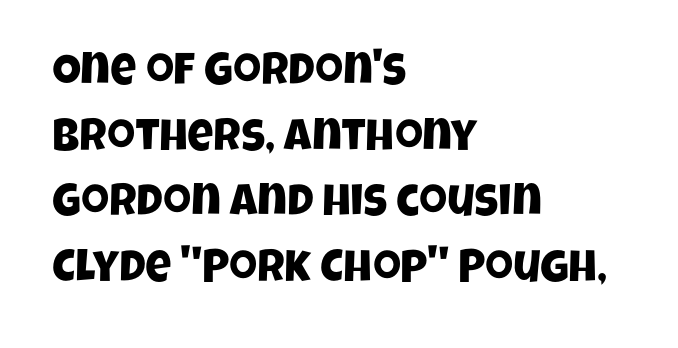
The image shows 45 px condensed sans-serif type; set left-aligned, normal line spacing (1.46x), normal letter spacing, not underlined; low stroke contrast and a large x-height.
